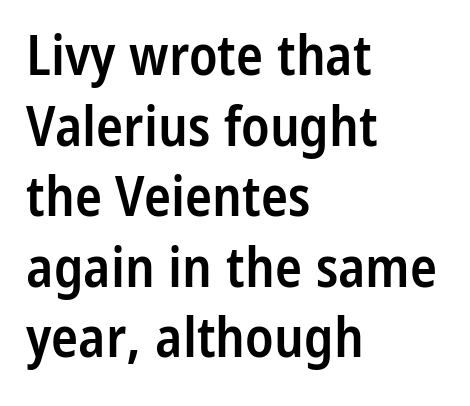
Unlike italic type, these characters show no tilt at all. Spacing verdict: proportional, widths tailored to each character. Typeset ragged right — the left edge is the straight one. Each letter's strokes conclude bluntly, with no projecting serifs. These words are printed semibold, heavier than regular yet not bold.
